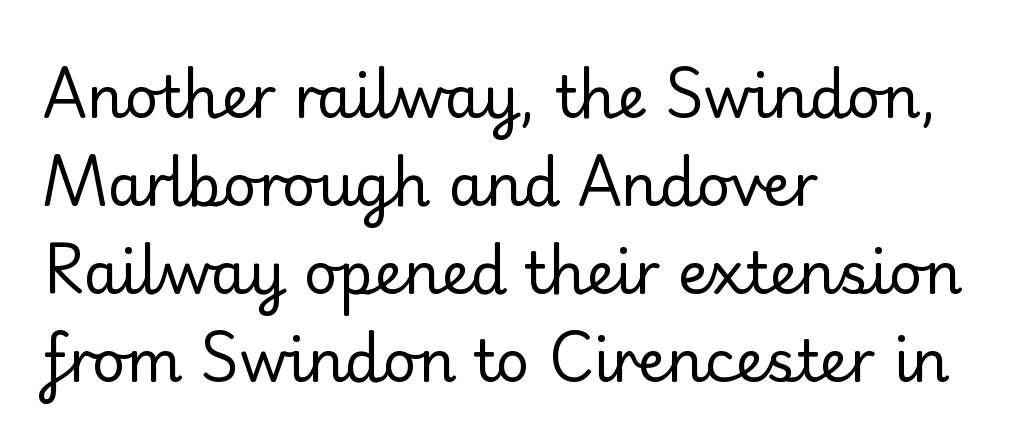
The image shows 58 px regular-weight sans-serif type, upright; set left-aligned, normal line spacing (1.52x), normal letter spacing, not underlined; low stroke contrast and a small x-height.
